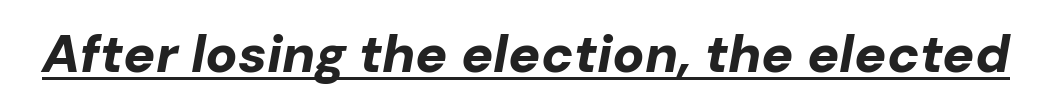
Words appear dense and cohesive because spacing is normal. The typesetting leans heavy: a genuine bold. The font's italic variant was chosen for this text. Note the varied advance widths — an 'i' is clearly narrower than an 'm'.
